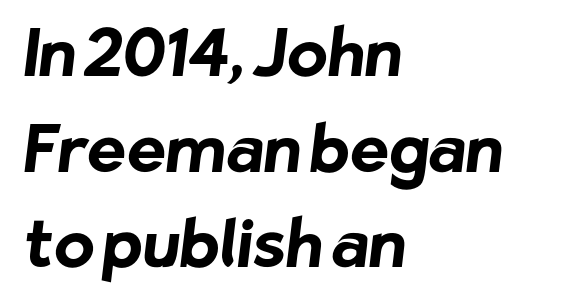
The image shows 66 px bold sans-serif type; set left-aligned, normal line spacing (1.45x), normal letter spacing, not underlined; low stroke contrast and a medium x-height.
